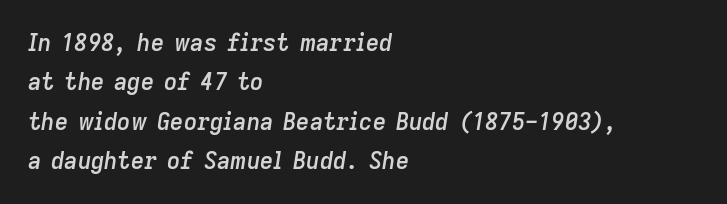
The image shows 23 px text type, italic (leaning right); set left-aligned, line spacing 1.71x, normal letter spacing, not underlined.
